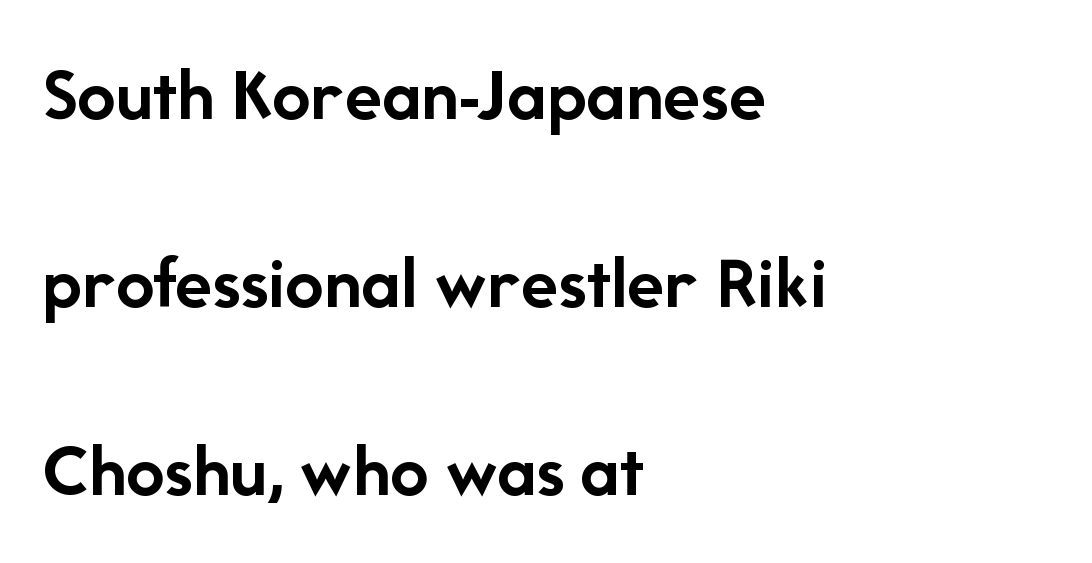
Q: Is the text bold? A: Yes.
Q: Is the text italic (slanted)? A: No, it is upright.
Q: Is the typeface a serif or a sans-serif typeface? A: Sans-serif.
Q: Is the text underlined? A: No.
Q: How is the paragraph aligned? A: Left-aligned.
Q: Is the spacing between letters normal or unusually wide? A: Normal.
Q: Is the spacing between lines tight, normal or loose? A: Loose.
Q: Width (condensed, normal, or wide)? A: Normal.
Q: Stroke contrast? A: Low.
Q: x-height? A: Medium.
Q: Monospaced? A: No.
